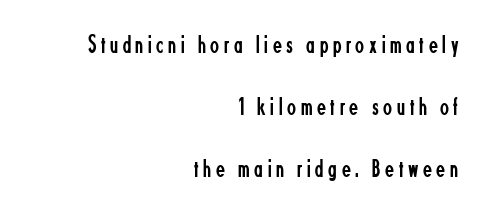
The image shows 26 px text type, upright; set right-aligned, loose line spacing (2.38x), not underlined.
